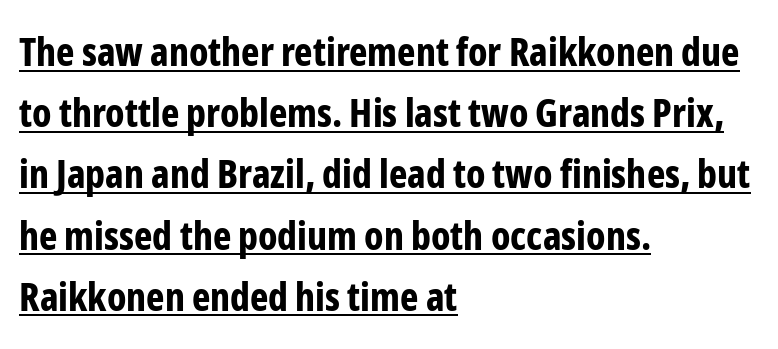
The image shows 39 px bold, condensed sans-serif type, upright; set left-aligned, normal line spacing (1.57x), normal letter spacing, underlined; low stroke contrast and a medium x-height.
